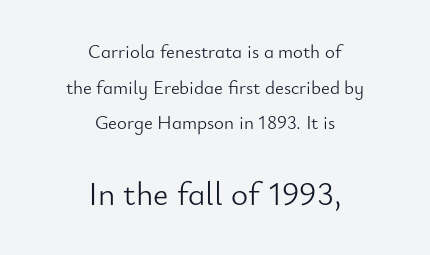
{"serif": "no", "italic": "no", "bold": "no", "weight": "light", "width": "normal", "stroke_contrast": "low", "x_height": "small", "monospaced": "no", "underline": "no", "align": "center", "line_spacing_ratio": 1.88, "letter_spacing": "normal", "letter_spacing_em": 0.0, "larger_block": "second", "size_ratio": 1.74, "glyph_px": 33}
